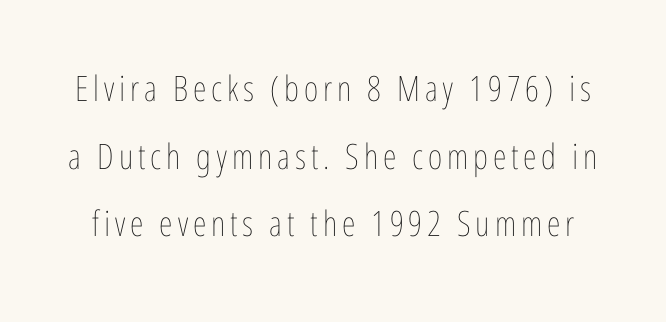
The image shows 35 px thin, condensed type, upright; set loose line spacing (1.93x), not underlined; low stroke contrast and a medium x-height.
